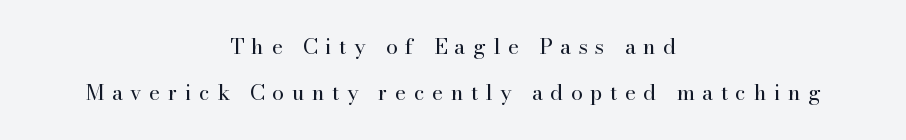
Q: Is the text bold? A: No.
Q: Is the text italic (slanted)? A: No, it is upright.
Q: Is the text underlined? A: No.
Q: How is the paragraph aligned? A: Centered.
Q: Is the spacing between letters normal or unusually wide? A: Unusually wide.
Q: Is the spacing between lines tight, normal or loose? A: Loose.
